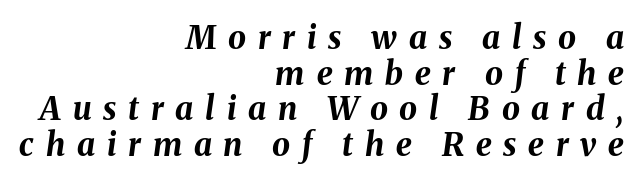
The ragged edge is on the left, which tells us the setting is flush right. These lines were composed using italics. Letters rest on an invisible, unmarked baseline. Words appear elongated and porous because spacing is wide. Each letter keeps its own natural width here, so spacing adapts to shape.
